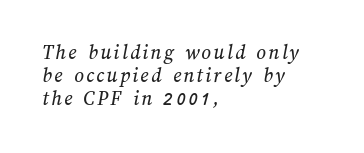
The image shows 21 px text type; set left-aligned, tight line spacing (1.1x), not underlined.
